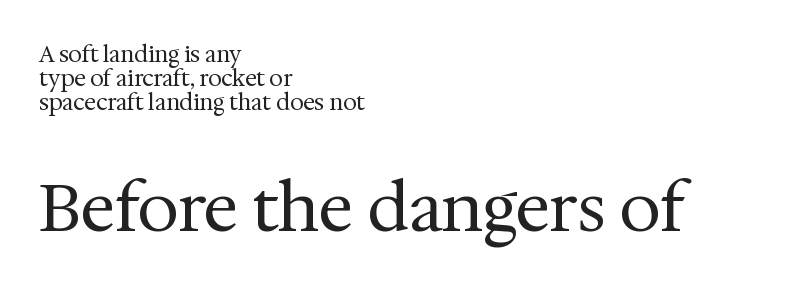
Q: Is the text bold? A: No.
Q: Is the text italic (slanted)? A: No, it is upright.
Q: Is the typeface a serif or a sans-serif typeface? A: Serif.
Q: Is the text underlined? A: No.
Q: How is the paragraph aligned? A: Left-aligned.
Q: Is the spacing between letters normal or unusually wide? A: Normal.
Q: Is the spacing between lines tight, normal or loose? A: Tight.
Q: Which block of text is set in a larger size, the first (top) or the second (bottom)? A: The second (bottom) one.
Q: Width (condensed, normal, or wide)? A: Normal.
Q: Stroke contrast? A: Medium.
Q: x-height? A: Medium.
Q: Monospaced? A: No.
